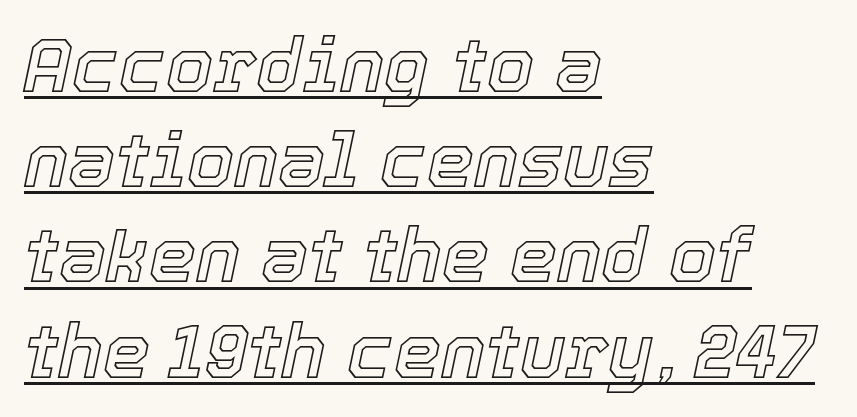
{"italic": "yes", "lean": "right", "slant_degrees": 12, "width": "normal", "x_height": "medium", "monospaced": "no", "underline": "yes", "align": "left", "line_spacing": "normal", "line_spacing_ratio": 1.27, "letter_spacing": "normal", "letter_spacing_em": 0.0, "glyph_px": 75}
